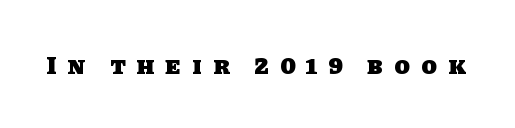
{"bold": "yes", "underline": "no", "letter_spacing": "wide", "letter_spacing_em": 0.45, "glyph_px": 25}
